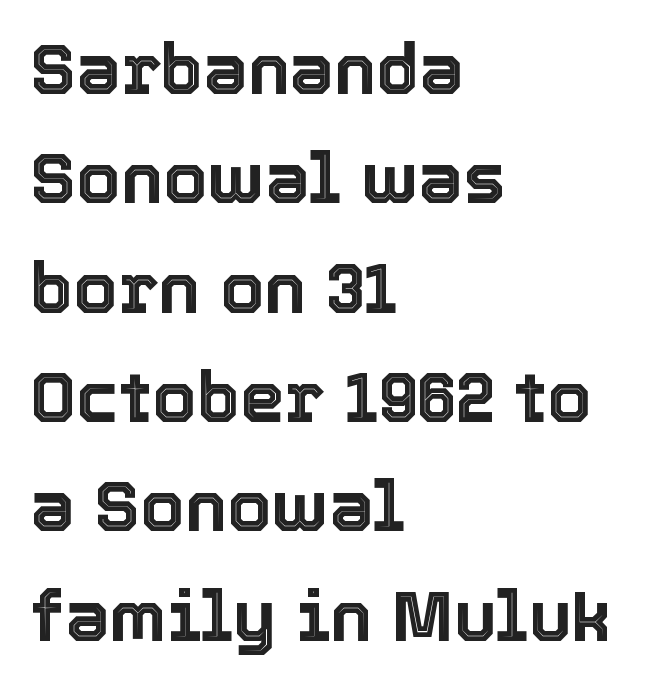
When letters stand straight like this, we call the style roman or upright. In CSS terms this would be text-align: left. You could not count columns in this text — the font is proportionally spaced. The strip under each line holds only bare page. In terms of letterspacing, this is plain default setting. Evenly set lines give the paragraph a standard silhouette.
